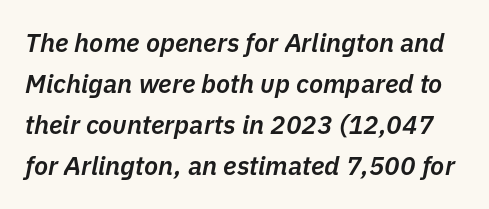
Only glyphs here, with clear space below each row. Rendered with sloped, italic letterforms. The strokes are fattened partway — semibold, not bold. In terms of letterspacing, this is plain default setting. Leading matches the norm, producing a regular column.
